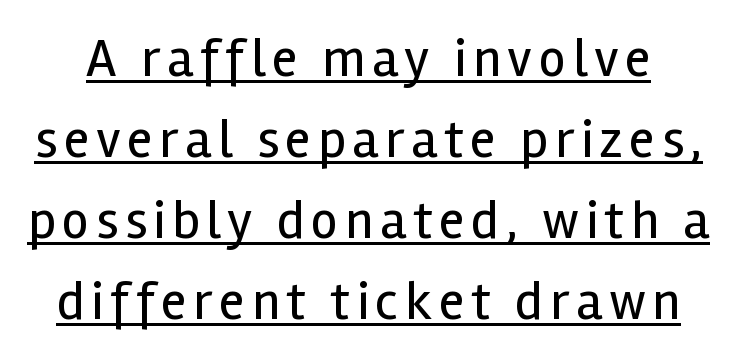
Quick note: underline on. Regarding serifs, this sample does without them. A typesetter would call this leading conventional body-copy spacing. The cut favours lightness, reaching ordinary text weight at its darkest. A typesetter would call this proportional, since set widths differ per character. Do the letters lean? They stand straight.
